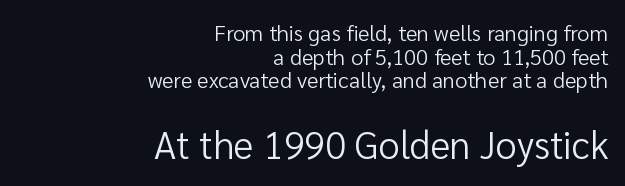
The image shows 38 px regular-weight sans-serif type, upright; set right-aligned, tight line spacing (1.07x), normal letter spacing, not underlined; the second (bottom) block is 1.73x larger; low stroke contrast and a medium x-height.
